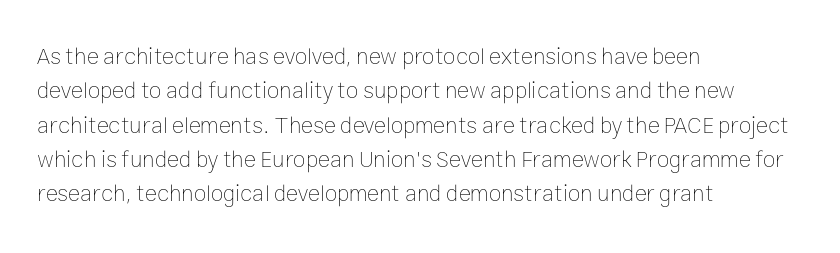
{"italic": "no", "bold": "no", "underline": "no", "align": "left", "line_spacing": "normal", "line_spacing_ratio": 1.49, "letter_spacing": "normal", "letter_spacing_em": 0.0, "glyph_px": 23}
